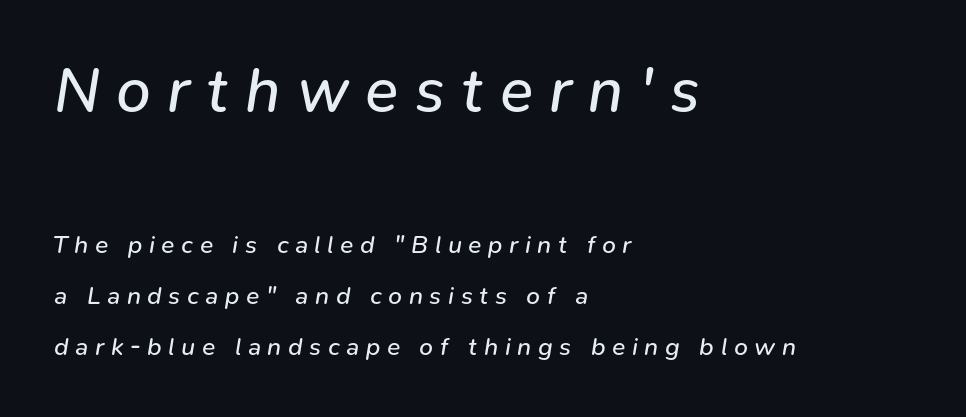
Q: Is the text bold? A: No.
Q: Is the text italic (slanted)? A: Yes, it leans right by about 9 degrees.
Q: Is the text underlined? A: No.
Q: How is the paragraph aligned? A: Left-aligned.
Q: Is the spacing between letters normal or unusually wide? A: Unusually wide.
Q: Is the spacing between lines tight, normal or loose? A: Loose.
Q: Which block of text is set in a larger size, the first (top) or the second (bottom)? A: The first (top) one.
Q: Width (condensed, normal, or wide)? A: Normal.
Q: Stroke contrast? A: Low.
Q: x-height? A: Medium.
Q: Monospaced? A: No.
